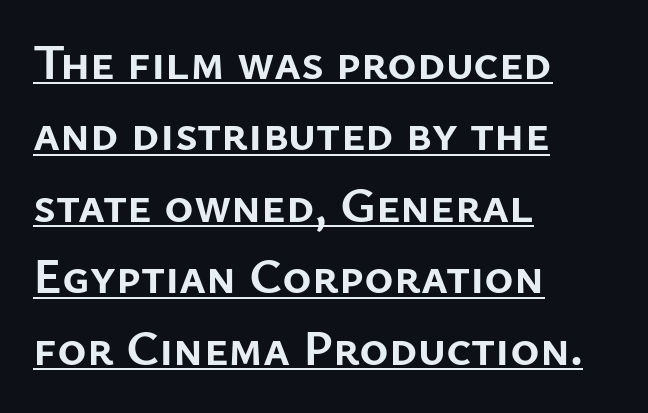
Q: Is the text bold? A: Yes.
Q: Is the text italic (slanted)? A: No, it is upright.
Q: Is the typeface a serif or a sans-serif typeface? A: Sans-serif.
Q: Is the text underlined? A: Yes.
Q: How is the paragraph aligned? A: Left-aligned.
Q: Is the spacing between letters normal or unusually wide? A: Normal.
Q: Is the spacing between lines tight, normal or loose? A: Normal.
Q: Width (condensed, normal, or wide)? A: Normal.
Q: Stroke contrast? A: Low.
Q: x-height? A: Medium.
Q: Monospaced? A: No.
